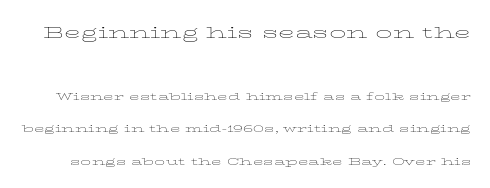
Q: Is the text bold? A: No.
Q: Is the text italic (slanted)? A: No, it is upright.
Q: Is the text underlined? A: No.
Q: Is the spacing between letters normal or unusually wide? A: Normal.
Q: Is the spacing between lines tight, normal or loose? A: Loose.
Q: Which block of text is set in a larger size, the first (top) or the second (bottom)? A: The first (top) one.
